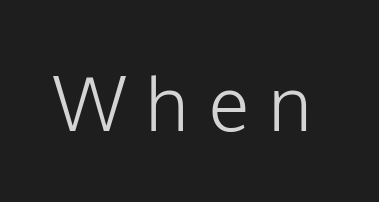
Q: Is the text bold? A: No.
Q: Is the text italic (slanted)? A: No, it is upright.
Q: Is the typeface a serif or a sans-serif typeface? A: Sans-serif.
Q: Is the text underlined? A: No.
Q: Is the spacing between letters normal or unusually wide? A: Unusually wide.
Q: Width (condensed, normal, or wide)? A: Normal.
Q: Stroke contrast? A: Low.
Q: x-height? A: Medium.
Q: Monospaced? A: No.
